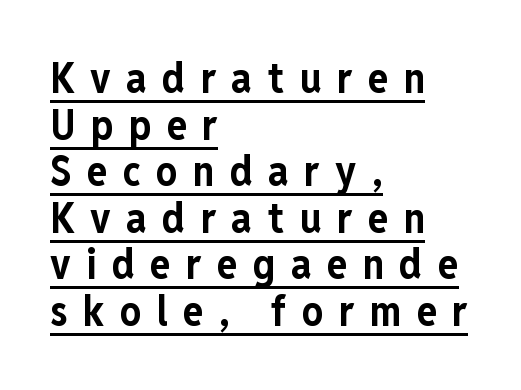
{"serif": "no", "italic": "no", "bold": "yes", "weight": "bold", "width": "condensed", "stroke_contrast": "low", "x_height": "medium", "monospaced": "no", "underline": "yes", "align": "left", "line_spacing": "tight", "line_spacing_ratio": 1.11, "letter_spacing": "wide", "letter_spacing_em": 0.37, "glyph_px": 42}
